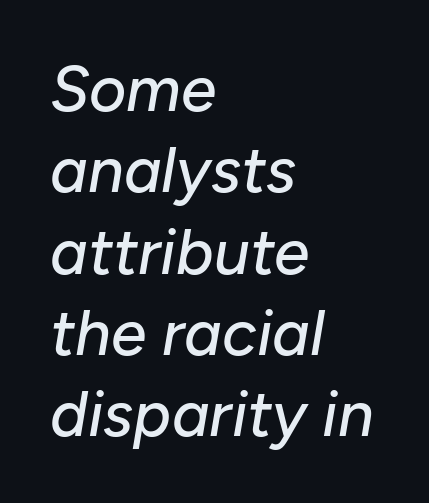
{"italic": "yes", "lean": "right", "slant_degrees": 10, "width": "normal", "stroke_contrast": "low", "x_height": "medium", "monospaced": "no", "underline": "no", "align": "left", "line_spacing": "normal", "line_spacing_ratio": 1.27, "letter_spacing": "normal", "letter_spacing_em": 0.0, "glyph_px": 64}
